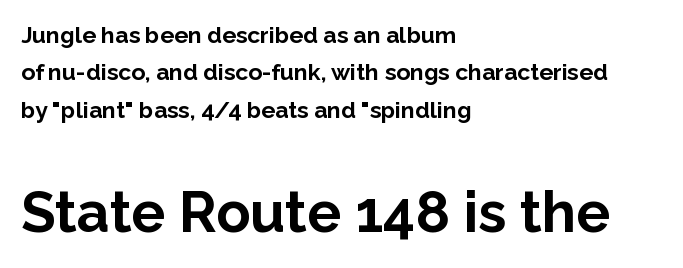
Q: Is the text bold? A: Yes.
Q: Is the text italic (slanted)? A: No, it is upright.
Q: Is the typeface a serif or a sans-serif typeface? A: Sans-serif.
Q: Is the text underlined? A: No.
Q: How is the paragraph aligned? A: Left-aligned.
Q: Is the spacing between letters normal or unusually wide? A: Normal.
Q: Is the spacing between lines tight, normal or loose? A: Normal.
Q: Which block of text is set in a larger size, the first (top) or the second (bottom)? A: The second (bottom) one.
Q: Width (condensed, normal, or wide)? A: Normal.
Q: Stroke contrast? A: Low.
Q: x-height? A: Medium.
Q: Monospaced? A: No.
